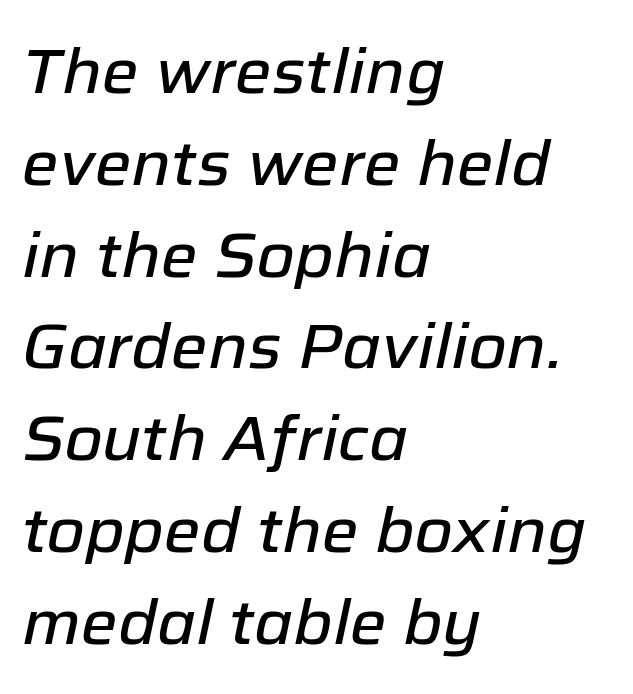
{"italic": "yes", "lean": "right", "slant_degrees": 12, "width": "normal", "stroke_contrast": "low", "x_height": "medium", "monospaced": "no", "underline": "no", "align": "left", "line_spacing": "normal", "line_spacing_ratio": 1.48, "letter_spacing": "normal", "letter_spacing_em": 0.0, "glyph_px": 62}
